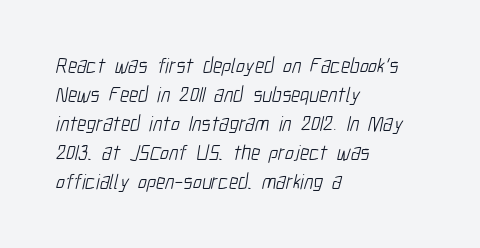
{"bold": "no", "underline": "no", "align": "left", "line_spacing": "normal", "line_spacing_ratio": 1.38, "letter_spacing": "normal", "letter_spacing_em": 0.0, "glyph_px": 21}
